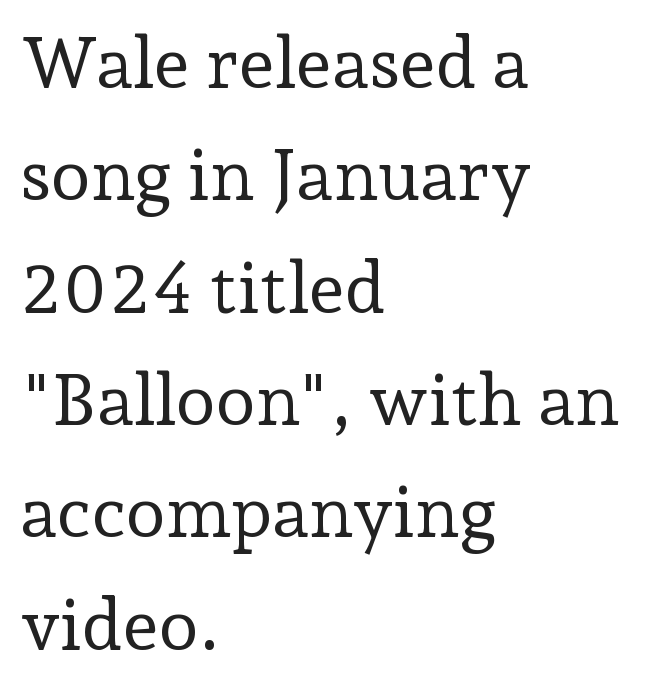
Horizontal bands of white between lines are of average thickness. These lines keep a tight, regular rhythm from letter to letter. Clear beneath every line of the passage. Stroke terminals: seriffed.
